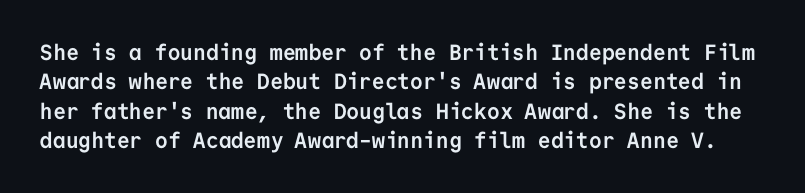
The image shows 22 px bold type, upright; set normal line spacing (1.33x), normal letter spacing, not underlined.
